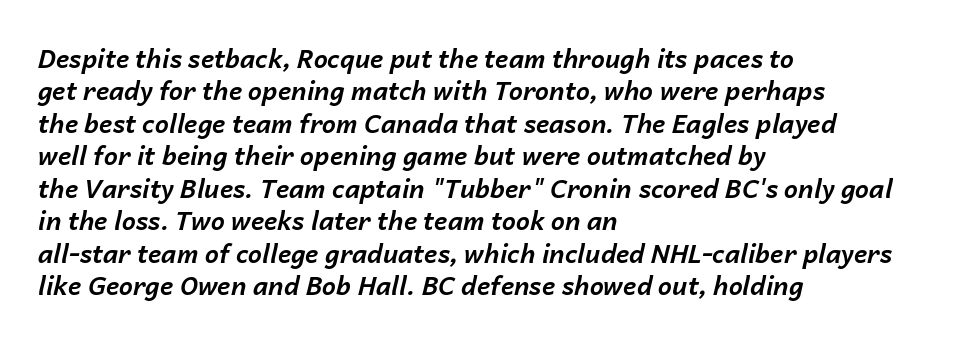
{"italic": "yes", "lean": "right", "slant_degrees": 14, "bold": "yes", "underline": "no", "align": "left", "line_spacing": "normal", "line_spacing_ratio": 1.3, "letter_spacing": "normal", "letter_spacing_em": 0.0, "glyph_px": 25}
